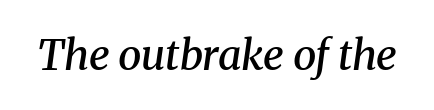
{"serif": "yes", "italic": "yes", "lean": "right", "slant_degrees": 8, "bold": "semi", "weight": "semibold", "width": "normal", "stroke_contrast": "medium", "x_height": "medium", "monospaced": "no", "underline": "no", "letter_spacing": "normal", "letter_spacing_em": 0.0, "glyph_px": 42}
